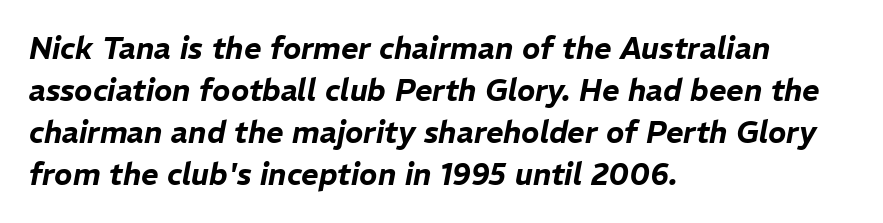
Q: Is the text italic (slanted)? A: Yes, it leans right by about 11 degrees.
Q: Is the text underlined? A: No.
Q: How is the paragraph aligned? A: Left-aligned.
Q: Is the spacing between letters normal or unusually wide? A: Normal.
Q: Is the spacing between lines tight, normal or loose? A: Normal.
Q: Width (condensed, normal, or wide)? A: Normal.
Q: Stroke contrast? A: Low.
Q: x-height? A: Medium.
Q: Monospaced? A: No.
